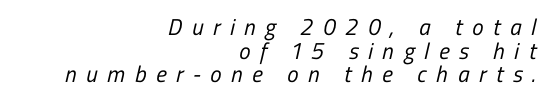
Q: Is the text bold? A: No.
Q: Is the text underlined? A: No.
Q: How is the paragraph aligned? A: Right-aligned.
Q: Is the spacing between letters normal or unusually wide? A: Unusually wide.
Q: Is the spacing between lines tight, normal or loose? A: Tight.
